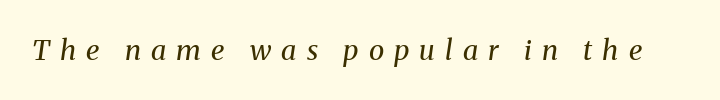
Q: Is the text bold? A: No.
Q: Is the text italic (slanted)? A: Yes, it leans right by about 8 degrees.
Q: Is the typeface a serif or a sans-serif typeface? A: Serif.
Q: Is the text underlined? A: No.
Q: Is the spacing between letters normal or unusually wide? A: Unusually wide.
Q: Width (condensed, normal, or wide)? A: Normal.
Q: Stroke contrast? A: Medium.
Q: x-height? A: Medium.
Q: Monospaced? A: No.
